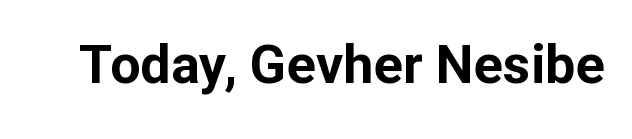
Q: Is the text bold? A: Yes.
Q: Is the text italic (slanted)? A: No, it is upright.
Q: Is the typeface a serif or a sans-serif typeface? A: Sans-serif.
Q: Is the text underlined? A: No.
Q: Is the spacing between letters normal or unusually wide? A: Normal.
Q: Width (condensed, normal, or wide)? A: Normal.
Q: Stroke contrast? A: Low.
Q: x-height? A: Medium.
Q: Monospaced? A: No.
